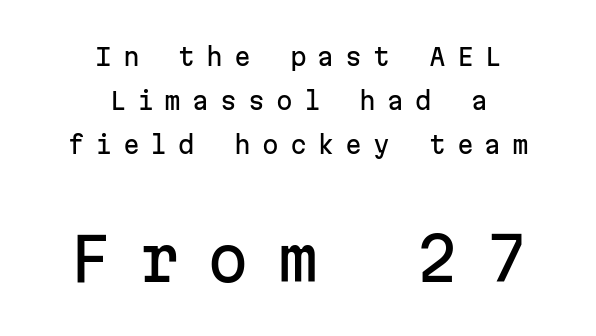
Honestly, the letter spacing is so wide it's the main thing you notice. Quick note: underline off. If you drew a line through each stem, it would be perfectly vertical. Think of a typewriter: that constant character pitch is what you see here.
